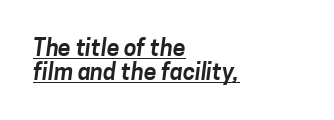
Letter spacing: default. Emphasis is given by a line drawn under the lettering. The lines in this sample share a left origin and differ only in where they stop. Summary of vertical rhythm: compact, with narrow interline spacing.
